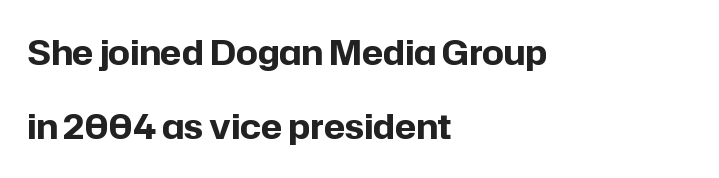
{"serif": "no", "italic": "no", "bold": "yes", "weight": "bold", "width": "normal", "stroke_contrast": "low", "x_height": "medium", "monospaced": "no", "underline": "no", "align": "left", "line_spacing": "loose", "line_spacing_ratio": 2.18, "letter_spacing": "normal", "letter_spacing_em": 0.0, "glyph_px": 34}
